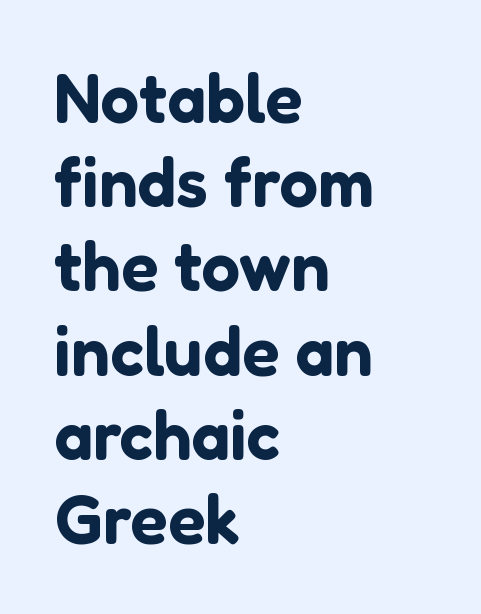
Q: Is the text italic (slanted)? A: No, it is upright.
Q: Is the typeface a serif or a sans-serif typeface? A: Sans-serif.
Q: Is the text underlined? A: No.
Q: How is the paragraph aligned? A: Left-aligned.
Q: Is the spacing between letters normal or unusually wide? A: Normal.
Q: Width (condensed, normal, or wide)? A: Normal.
Q: Stroke contrast? A: Low.
Q: x-height? A: Medium.
Q: Monospaced? A: No.
